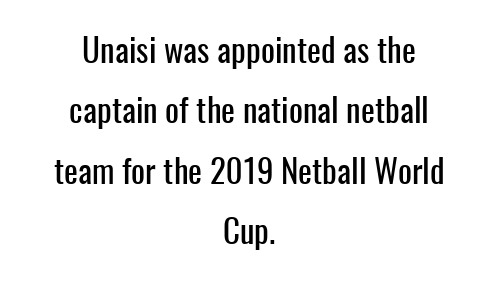
In CSS terms this would be text-align: center. Descenders are the only things crossing below the line. These lines were composed using upright roman letters. Think of a printed novel: that variable character pitch is what you see here. Unlike a traditional serif, this face leaves its strokes unadorned.
